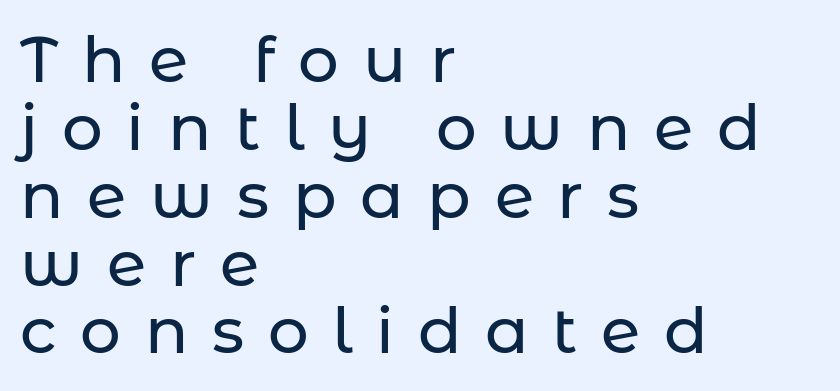
Quick note: underline off. The face used here is proportionally spaced, like ordinary book or web type. The block of text is dense from top to bottom, with scant space between rows. Upright lettering throughout. The tracking jumps out immediately: characters are airy and widely separated. The rendering shows plain stroke endings on the letterforms — a sans-serif design.
